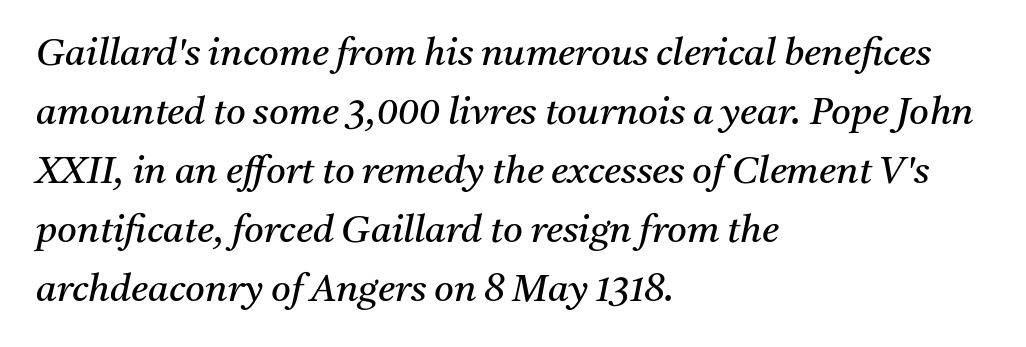
The image shows 38 px regular-weight serif type, italic (leaning right); set left-aligned, normal line spacing (1.55x), normal letter spacing, not underlined; medium stroke contrast and a medium x-height.
